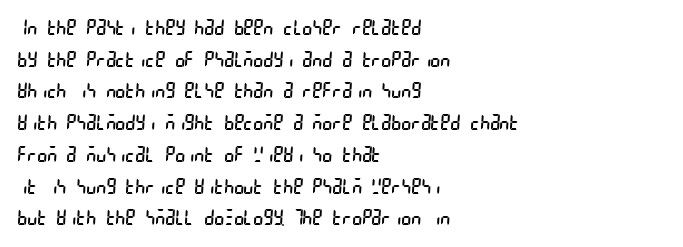
Is the stroke heavy? The answer is a plain regular-or-lighter. A bare baseline throughout the passage. The rows are spaced the way most documents space them. Leftover space on each line is placed entirely after the last word.
